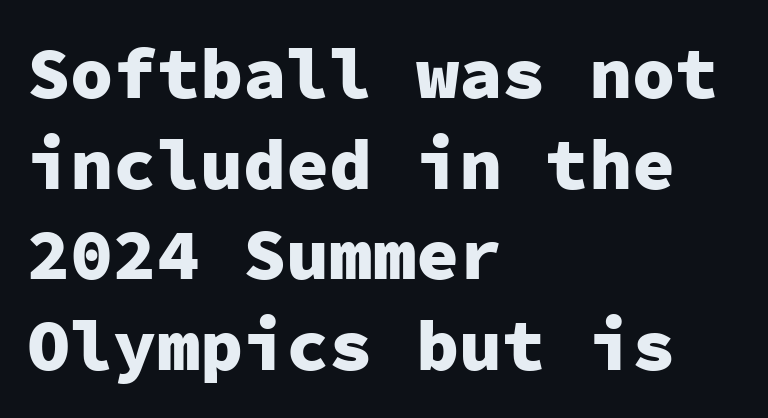
Q: Is the text bold? A: Yes.
Q: Is the text italic (slanted)? A: No, it is upright.
Q: Is the typeface a serif or a sans-serif typeface? A: Sans-serif.
Q: Is the text underlined? A: No.
Q: How is the paragraph aligned? A: Left-aligned.
Q: Is the spacing between letters normal or unusually wide? A: Normal.
Q: Is the spacing between lines tight, normal or loose? A: Normal.
Q: Width (condensed, normal, or wide)? A: Normal.
Q: Stroke contrast? A: Low.
Q: x-height? A: Medium.
Q: Monospaced? A: Yes.
